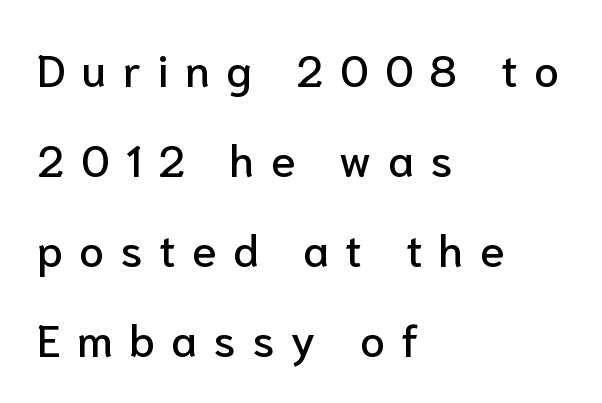
The image shows 45 px sans-serif type, upright; set left-aligned, loose line spacing (2.0x), unusually wide letter spacing (+0.36 em), not underlined; low stroke contrast and a medium x-height.
